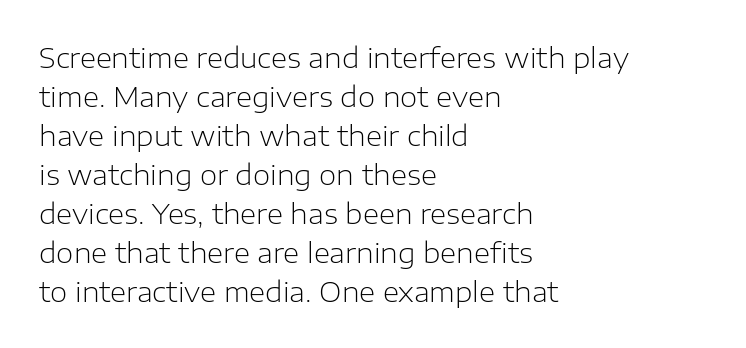
Q: Is the text bold? A: No.
Q: Is the text italic (slanted)? A: No, it is upright.
Q: Is the typeface a serif or a sans-serif typeface? A: Sans-serif.
Q: Is the text underlined? A: No.
Q: How is the paragraph aligned? A: Left-aligned.
Q: Is the spacing between letters normal or unusually wide? A: Normal.
Q: Is the spacing between lines tight, normal or loose? A: Normal.
Q: Width (condensed, normal, or wide)? A: Normal.
Q: Stroke contrast? A: Low.
Q: x-height? A: Medium.
Q: Monospaced? A: No.
